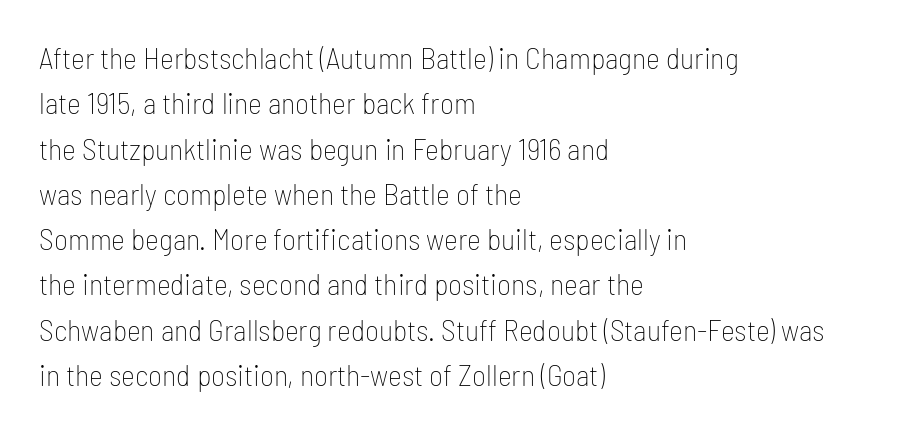
No extra tracking has been applied to these lines. Evenly set lines give the paragraph a standard silhouette. Each letter's strokes conclude bluntly, with no projecting serifs. Is this a heavy cut? Hardly; it is regular or lighter. Is this a fixed-width face? No — the glyphs have proportional, varying widths.
